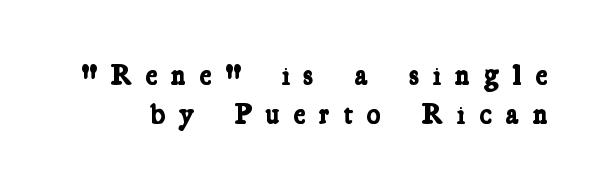
{"serif": "yes", "bold": "yes", "weight": "bold", "width": "condensed", "stroke_contrast": "low", "x_height": "medium", "monospaced": "no", "underline": "no", "line_spacing": "normal", "line_spacing_ratio": 1.33, "letter_spacing": "wide", "letter_spacing_em": 0.46, "glyph_px": 29}
